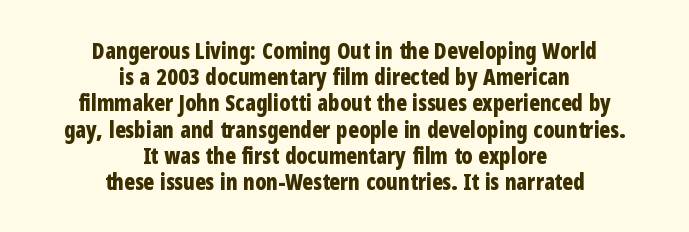
This rendering leaves character spacing at its baseline value. Tall strokes in this sample are plumb rather than angled. What weight is shown? A full bold with thick strokes. The glyphs are unaccompanied by any horizontal stroke below them.
